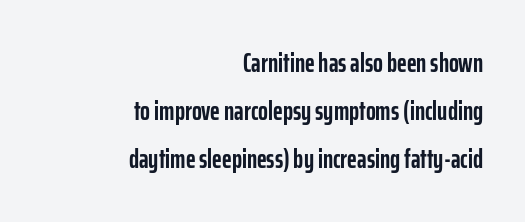
The image shows 26 px bold type, upright; set right-aligned, line spacing 1.84x, normal letter spacing, not underlined.
